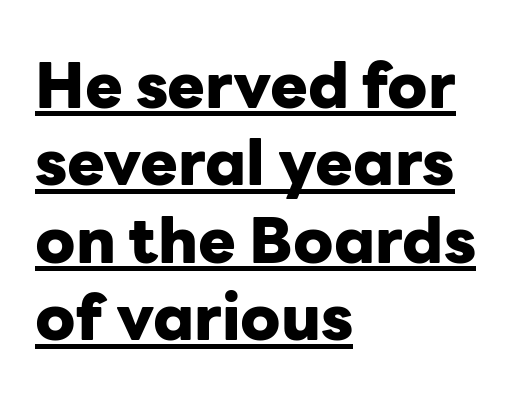
The typeface chosen for these lines omits serifs. This sample has the flowing, uneven cadence of proportional lettering. How heavy is the stroke? Heavy — this is a bold. Beneath each row of characters lies a ruled line.
